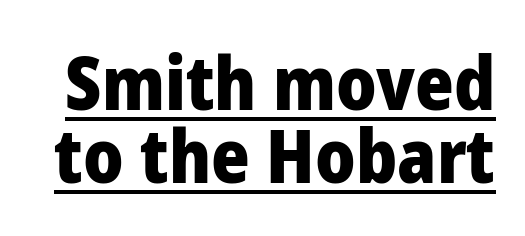
The image shows 74 px heavy sans-serif type, upright; set tight line spacing (0.99x), normal letter spacing, underlined; low stroke contrast and a medium x-height.
